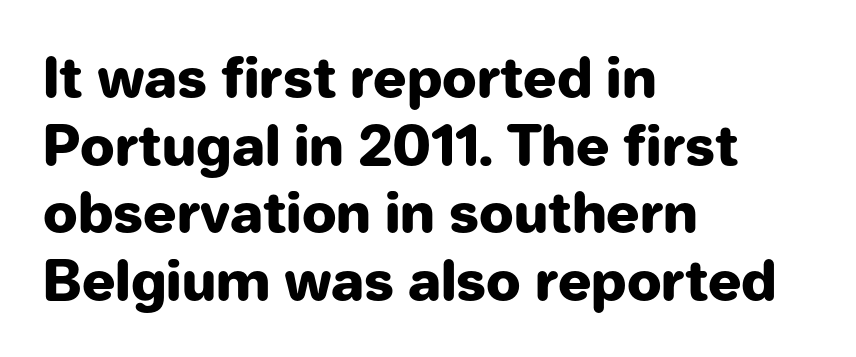
The image shows 55 px heavy sans-serif type, upright; set left-aligned, line spacing 1.23x, normal letter spacing, not underlined; low stroke contrast and a medium x-height.
